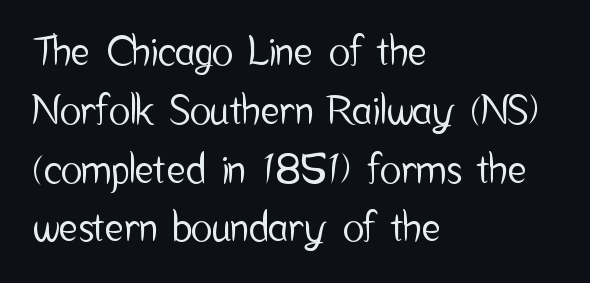
Q: Is the text italic (slanted)? A: No, it is upright.
Q: Is the typeface a serif or a sans-serif typeface? A: Sans-serif.
Q: Is the text underlined? A: No.
Q: How is the paragraph aligned? A: Left-aligned.
Q: Is the spacing between letters normal or unusually wide? A: Normal.
Q: Is the spacing between lines tight, normal or loose? A: Normal.
Q: Width (condensed, normal, or wide)? A: Condensed.
Q: Stroke contrast? A: Low.
Q: x-height? A: Medium.
Q: Monospaced? A: No.
